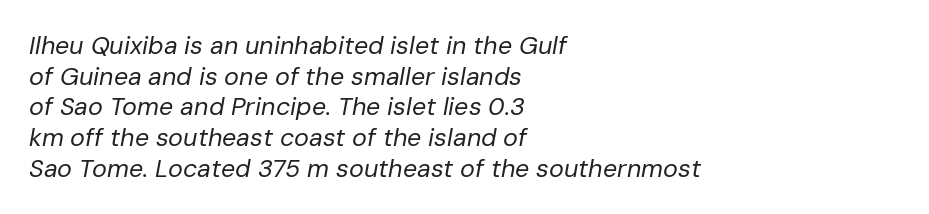
Q: Is the text bold? A: No.
Q: Is the text italic (slanted)? A: Yes, it leans right by about 10 degrees.
Q: Is the text underlined? A: No.
Q: How is the paragraph aligned? A: Left-aligned.
Q: Is the spacing between letters normal or unusually wide? A: Normal.
